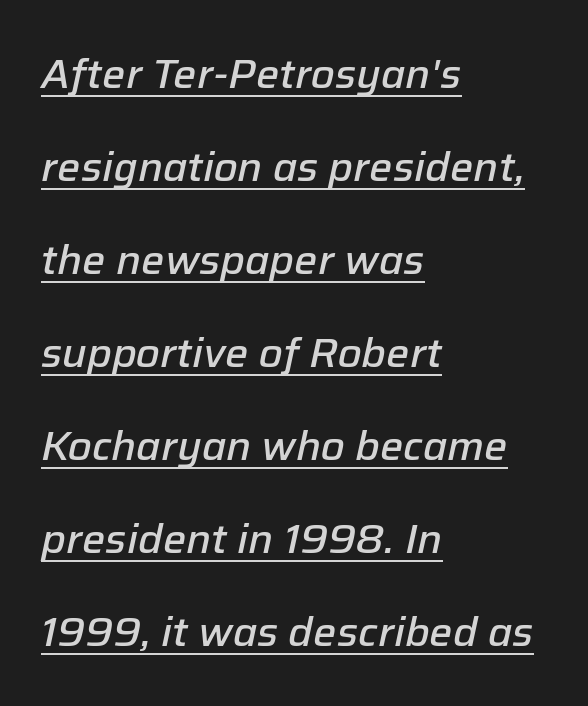
The image shows 41 px semibold type, italic (leaning right); set left-aligned, loose line spacing (2.27x), normal letter spacing, underlined; low stroke contrast and a medium x-height.
